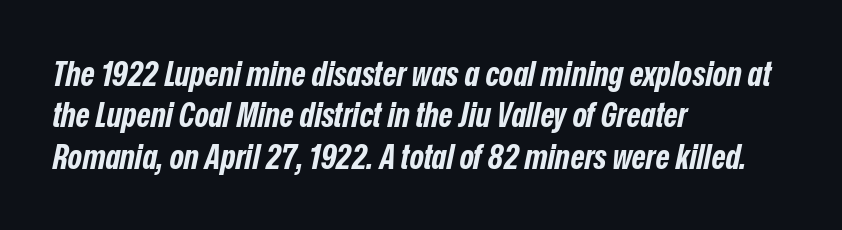
Does the copy run flush right? No — it runs flush left. Between one letter and the next there's only the usual sliver of space. The passage shown is emphatically bold. Every character sits at an angle, as italics do. This rendering features lettering with no underline. Note the varied advance widths — an 'i' is clearly narrower than an 'm'.
